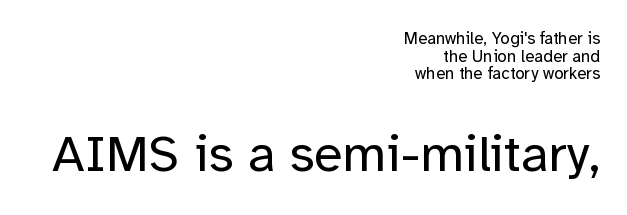
The image shows 52 px regular-weight sans-serif type, upright; set right-aligned, tight line spacing (1.03x), normal letter spacing, not underlined; the second (bottom) block is 3.06x larger; low stroke contrast and a medium x-height.
